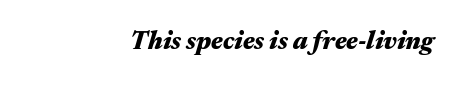
The image shows 25 px bold type, italic (leaning right); set normal letter spacing, not underlined.
